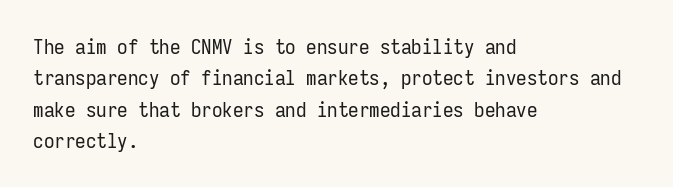
The image shows 21 px text type, upright; set left-aligned, normal line spacing (1.49x), normal letter spacing, not underlined.
